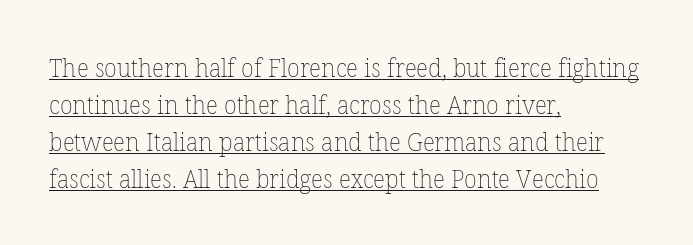
These lines were composed using upright roman letters. Check the space under the baseline: a stroke is drawn there. The line texture is even and compact thanks to regular tracking. In terms of leading, this rendering sits right in the middle. A classic flush-left, rag-right setting is used for this passage. These glyphs show unthickened strokes, regular width or finer.
